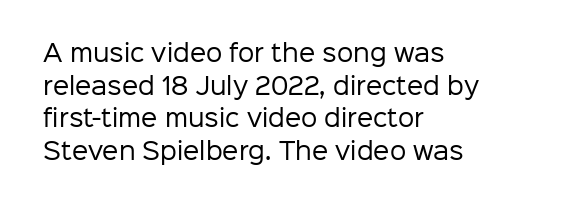
Characters follow at the spacing the type designer built in. The letterforms sit at book weight or below. Rendered with straight, roman letterforms. The rows are spaced the way most documents space them. The strip under each line holds only bare page.
